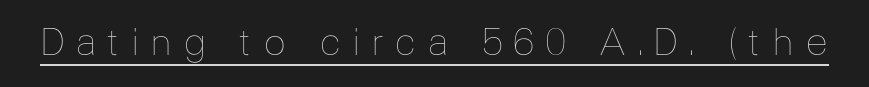
Look at the tracking — it's clearly loosened, letters drifting apart. The lettering is marked with a stroke running underneath it. This sample uses an upright cut, with every glyph sitting square on the baseline. Each letter keeps its own natural width here, so spacing adapts to shape. Weight class: somewhere from thin through regular.
